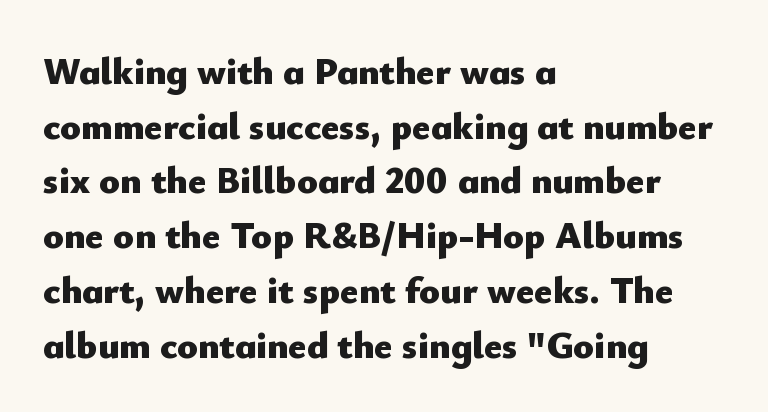
{"serif": "no", "italic": "no", "bold": "yes", "weight": "heavy", "width": "normal", "stroke_contrast": "low", "x_height": "small", "monospaced": "no", "underline": "no", "align": "left", "line_spacing": "normal", "line_spacing_ratio": 1.44, "letter_spacing": "normal", "letter_spacing_em": 0.0, "glyph_px": 38}
